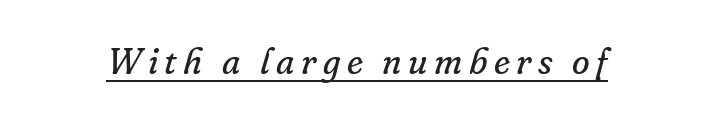
The image shows 36 px regular-weight serif type, italic (leaning right); set underlined; low stroke contrast and a small x-height.
